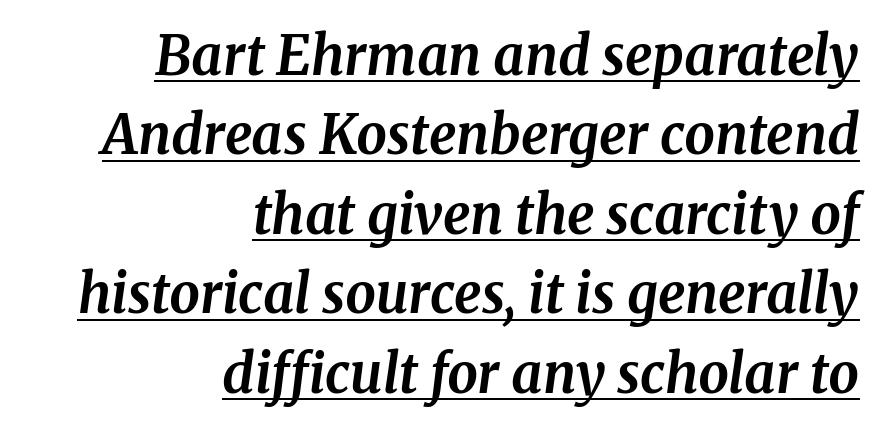
The image shows 54 px bold serif type, italic (leaning right); set right-aligned, normal line spacing (1.47x), normal letter spacing, underlined; medium stroke contrast and a medium x-height.
